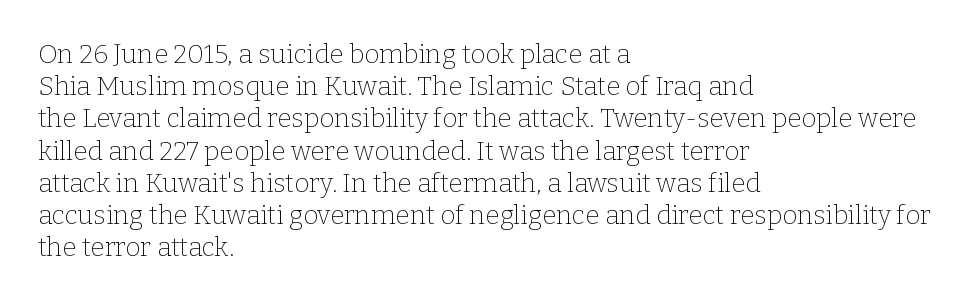
No letter is thick-stroked: the sample isn't bold. The lettering stays uniformly vertical, giving the passage a roman look. This sample uses plain, unmodified letter spacing. These lines stack with their left ends in a neat column. The gap between lines stays unmarked.
